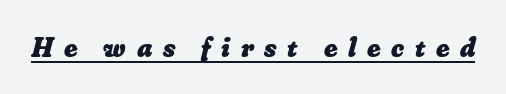
{"bold": "yes", "weight": "heavy", "width": "normal", "stroke_contrast": "low", "x_height": "small", "monospaced": "no", "underline": "yes", "letter_spacing": "wide", "letter_spacing_em": 0.38, "glyph_px": 28}
